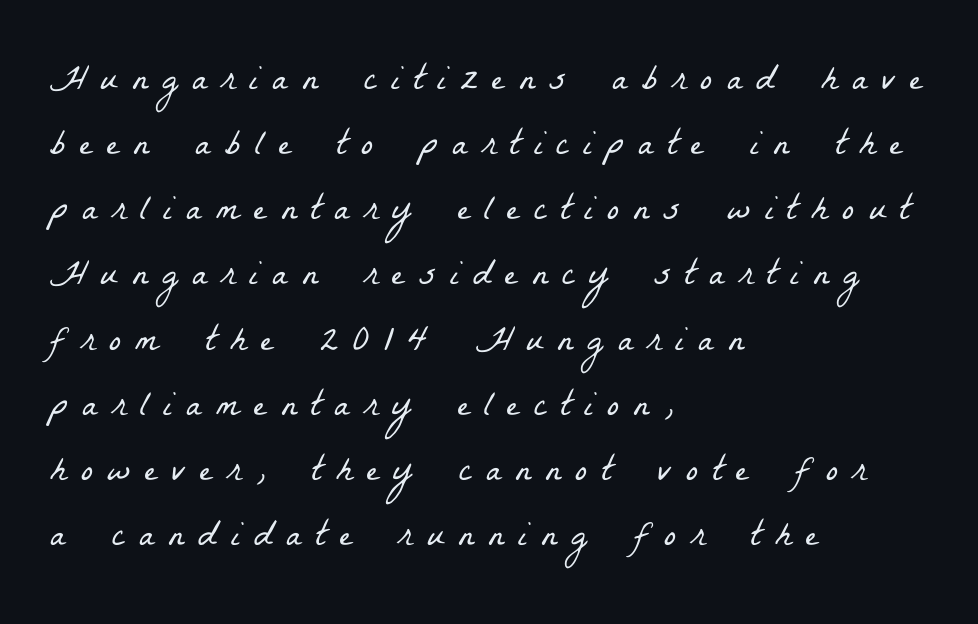
Between one letter and the next there's a generous, obvious gap. Rule under the text: the space is simply empty. You can tell from the footed stems that serif type was used. Varying glyph widths throughout — classic text-font behaviour.
